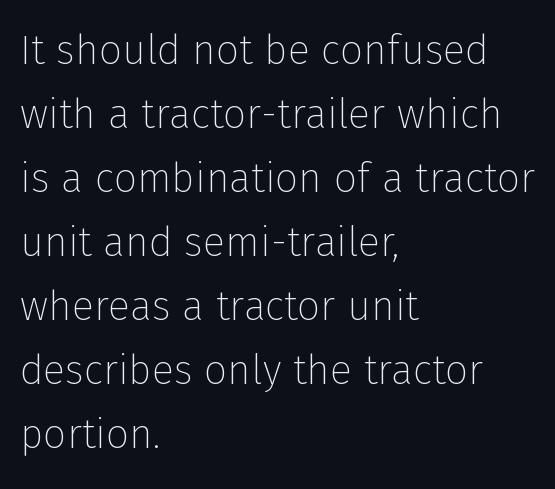
The image shows 41 px thin sans-serif type, upright; set left-aligned, normal line spacing (1.56x), normal letter spacing, not underlined; low stroke contrast and a medium x-height.
